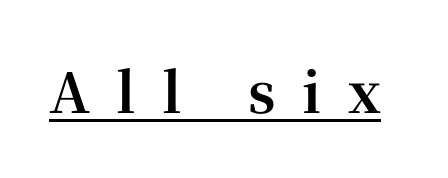
Thick stems and heavy bowls — unmistakably bold. Think of a printed novel: that variable character pitch is what you see here. Do the letters lean? They stand straight. Font category for this specimen: serif. Loose tracking; the words dissolve into strings of separated letters.
